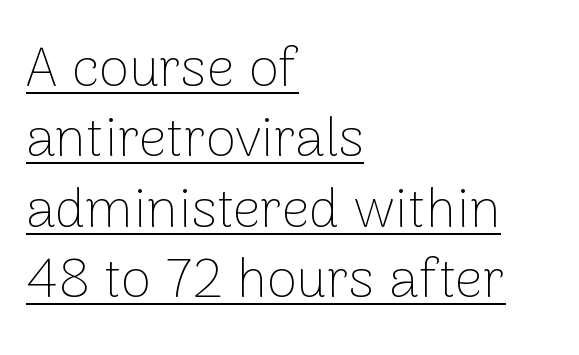
The typesetter chose a ragged-right arrangement here. The glyphs are accompanied by a horizontal stroke just below them. What kind of face is this? One without serifs — a sans. Think standard paragraph weight, or any step lighter than that. No extra tracking has been applied to these lines. Each letter keeps its own natural width here, so spacing adapts to shape.
